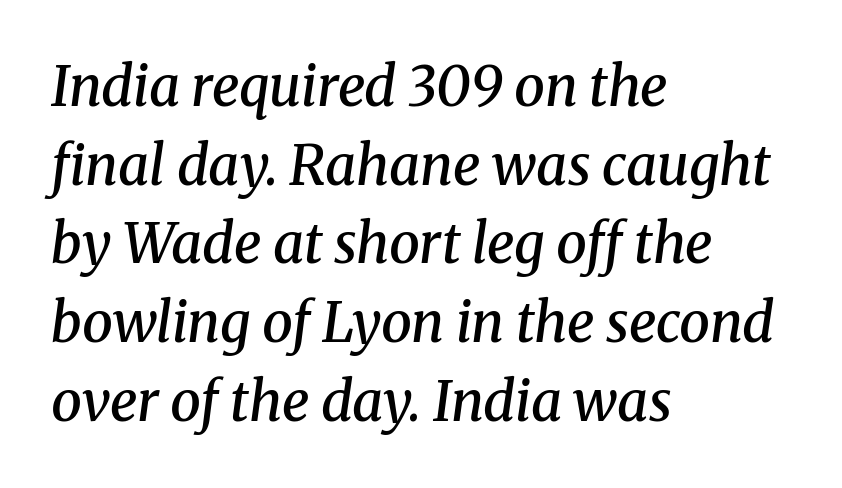
Each new line begins a customary step beneath the previous one. This is the in-between weight designers call semibold or demi. Every character sits at an angle, as italics do. Compared with a centered layout, this one pins lines to the left instead. The line texture is even and compact thanks to regular tracking. Has an underline been added? It has not.
